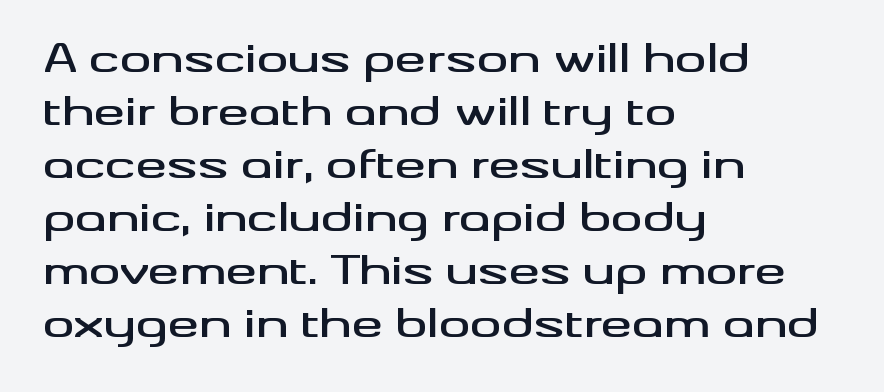
Letterform terminals end flat and unadorned throughout the passage. Short note: letters normally spaced. The setting favours the left margin, as ordinary paragraphs usually do. A typesetter would mark this as roman, not italic. Is this a fixed-width face? No — the glyphs have proportional, varying widths. How would I describe the line gaps? Plain and ordinary.
